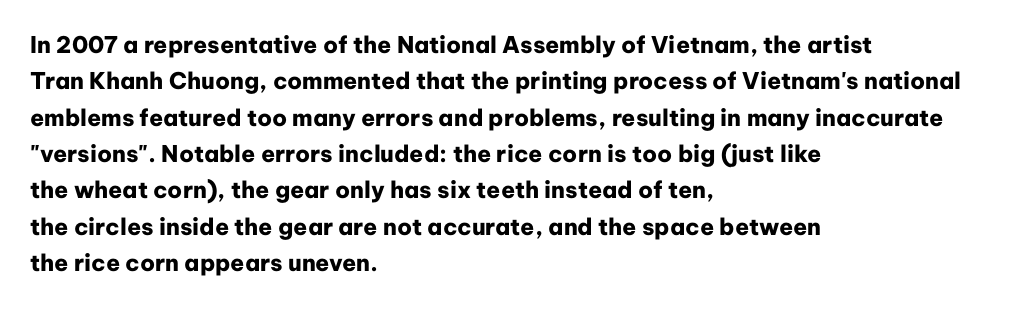
Q: Is the text bold? A: Yes.
Q: Is the text italic (slanted)? A: No, it is upright.
Q: Is the text underlined? A: No.
Q: How is the paragraph aligned? A: Left-aligned.
Q: Is the spacing between letters normal or unusually wide? A: Normal.
Q: Is the spacing between lines tight, normal or loose? A: Normal.
